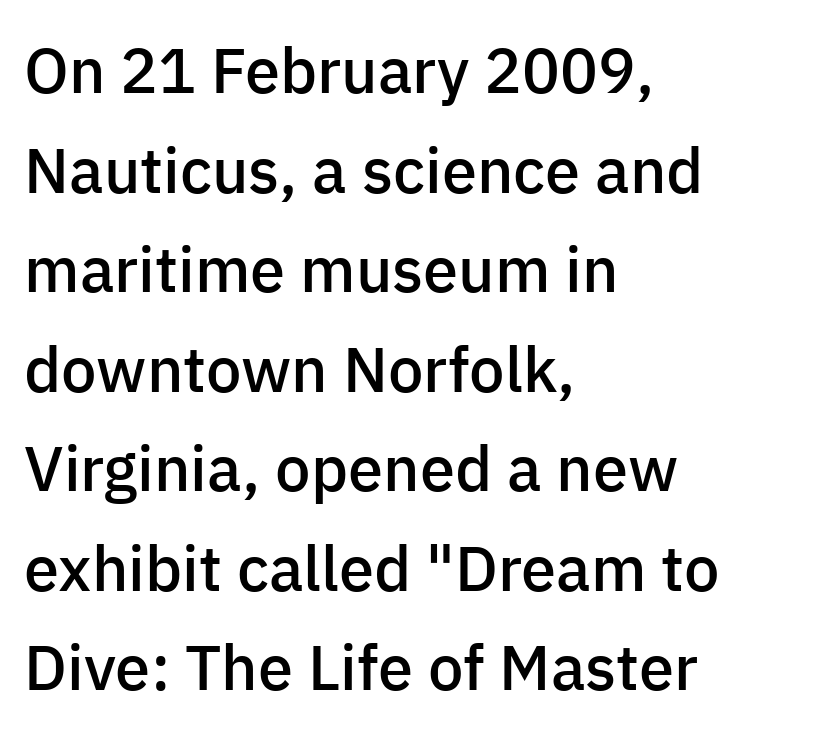
Q: Is the text bold? A: Semi-bold.
Q: Is the text italic (slanted)? A: No, it is upright.
Q: Is the typeface a serif or a sans-serif typeface? A: Sans-serif.
Q: Is the text underlined? A: No.
Q: How is the paragraph aligned? A: Left-aligned.
Q: Is the spacing between letters normal or unusually wide? A: Normal.
Q: Is the spacing between lines tight, normal or loose? A: Normal.
Q: Width (condensed, normal, or wide)? A: Normal.
Q: Stroke contrast? A: Low.
Q: x-height? A: Medium.
Q: Monospaced? A: No.
